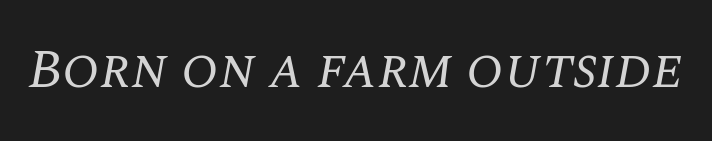
{"serif": "yes", "italic": "yes", "lean": "right", "slant_degrees": 10, "bold": "no", "weight": "regular", "width": "normal", "stroke_contrast": "medium", "x_height": "large", "monospaced": "no", "underline": "no", "letter_spacing": "normal", "letter_spacing_em": 0.0, "glyph_px": 55}
